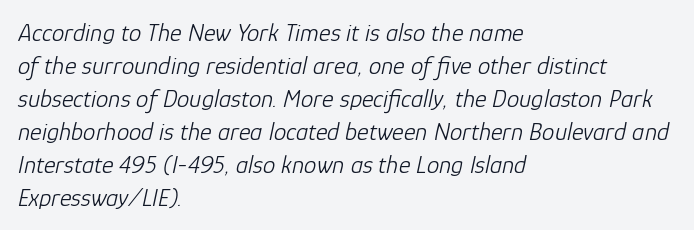
{"italic": "yes", "lean": "right", "slant_degrees": 12, "bold": "no", "underline": "no", "align": "left", "line_spacing": "normal", "line_spacing_ratio": 1.32, "letter_spacing": "normal", "letter_spacing_em": 0.0, "glyph_px": 25}
